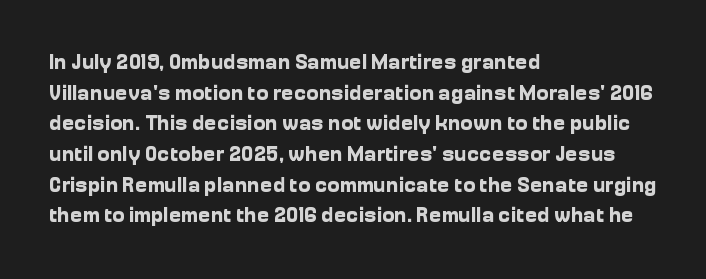
{"italic": "no", "bold": "yes", "underline": "no", "align": "left", "line_spacing": "normal", "line_spacing_ratio": 1.46, "letter_spacing": "normal", "letter_spacing_em": 0.0, "glyph_px": 21}
